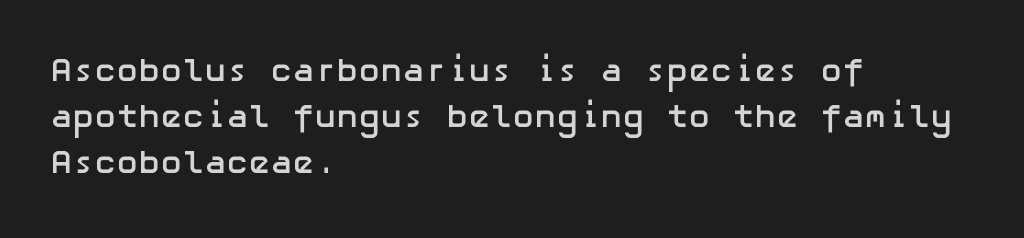
Layout note: lines flush left. Descenders are the only things crossing below the line. Quick note: interline space is typical. Does extra space separate the letters? No, they use regular spacing. The passage shown is typeset with a sans-serif family.
